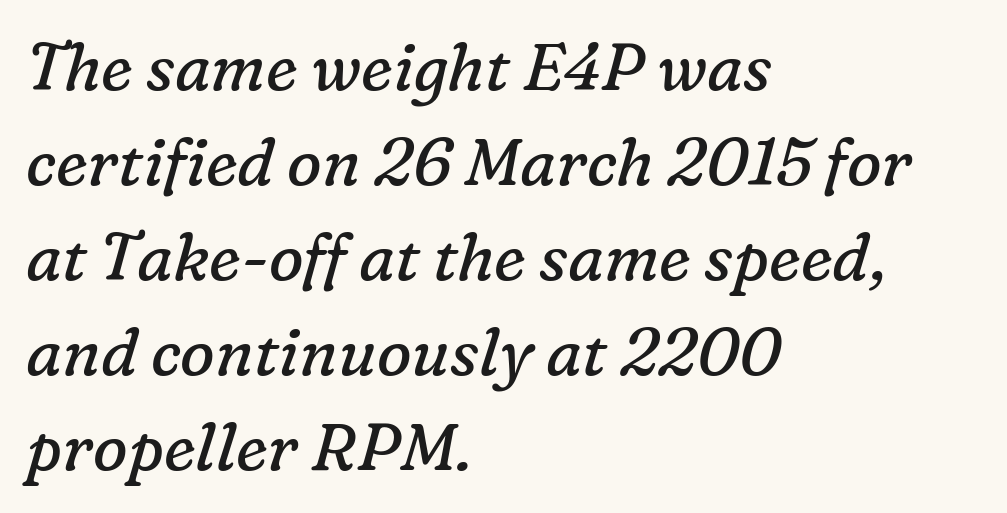
Q: Is the text bold? A: No.
Q: Is the text italic (slanted)? A: Yes, it leans right by about 16 degrees.
Q: Is the typeface a serif or a sans-serif typeface? A: Serif.
Q: Is the text underlined? A: No.
Q: How is the paragraph aligned? A: Left-aligned.
Q: Is the spacing between letters normal or unusually wide? A: Normal.
Q: Is the spacing between lines tight, normal or loose? A: Normal.
Q: Width (condensed, normal, or wide)? A: Normal.
Q: Stroke contrast? A: Low.
Q: x-height? A: Medium.
Q: Monospaced? A: No.
